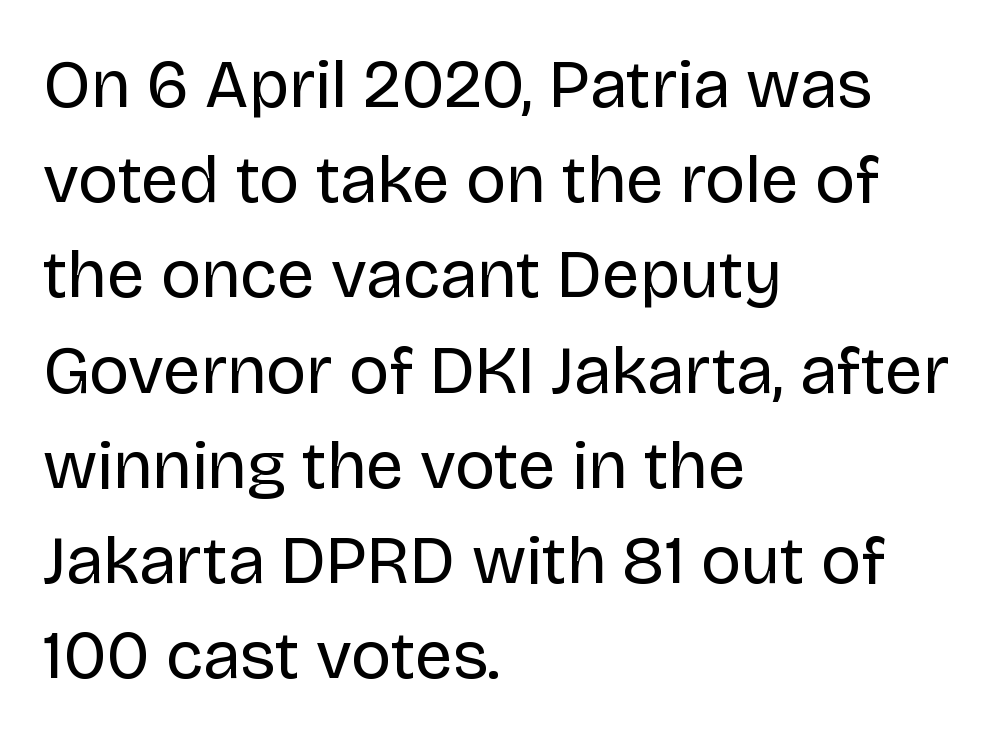
{"serif": "no", "italic": "no", "bold": "no", "weight": "regular", "width": "normal", "stroke_contrast": "low", "x_height": "large", "monospaced": "no", "underline": "no", "align": "left", "line_spacing": "normal", "line_spacing_ratio": 1.4, "letter_spacing": "normal", "letter_spacing_em": 0.0, "glyph_px": 68}
